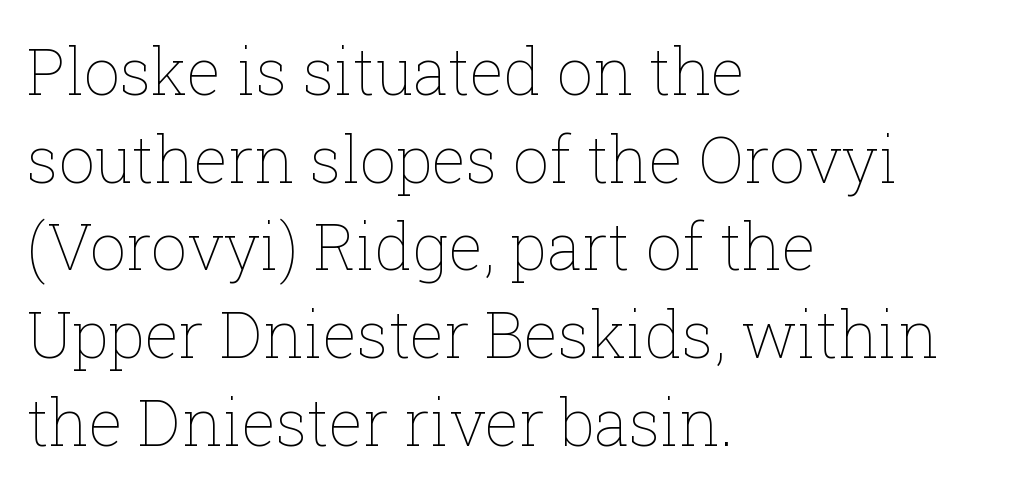
Q: Is the text bold? A: No.
Q: Is the text italic (slanted)? A: No, it is upright.
Q: Is the text underlined? A: No.
Q: How is the paragraph aligned? A: Left-aligned.
Q: Is the spacing between letters normal or unusually wide? A: Normal.
Q: Is the spacing between lines tight, normal or loose? A: Normal.
Q: Width (condensed, normal, or wide)? A: Normal.
Q: Stroke contrast? A: Low.
Q: x-height? A: Medium.
Q: Monospaced? A: No.
